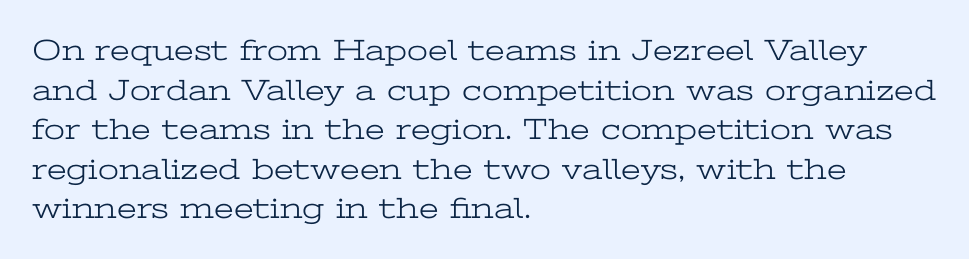
Q: Is the text bold? A: No.
Q: Is the text italic (slanted)? A: No, it is upright.
Q: Is the typeface a serif or a sans-serif typeface? A: Serif.
Q: Is the text underlined? A: No.
Q: How is the paragraph aligned? A: Left-aligned.
Q: Is the spacing between letters normal or unusually wide? A: Normal.
Q: Is the spacing between lines tight, normal or loose? A: Normal.
Q: Width (condensed, normal, or wide)? A: Wide.
Q: Stroke contrast? A: Low.
Q: x-height? A: Medium.
Q: Monospaced? A: No.
